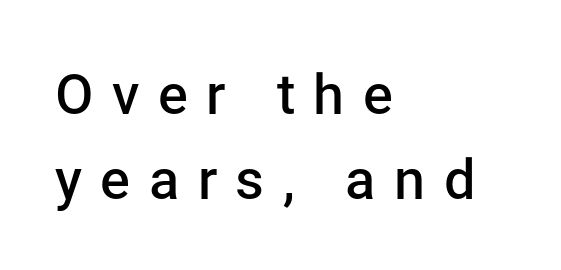
Q: Is the text bold? A: Semi-bold.
Q: Is the text italic (slanted)? A: No, it is upright.
Q: Is the typeface a serif or a sans-serif typeface? A: Sans-serif.
Q: Is the text underlined? A: No.
Q: How is the paragraph aligned? A: Left-aligned.
Q: Is the spacing between letters normal or unusually wide? A: Unusually wide.
Q: Is the spacing between lines tight, normal or loose? A: Normal.
Q: Width (condensed, normal, or wide)? A: Normal.
Q: Stroke contrast? A: Low.
Q: x-height? A: Medium.
Q: Monospaced? A: No.
